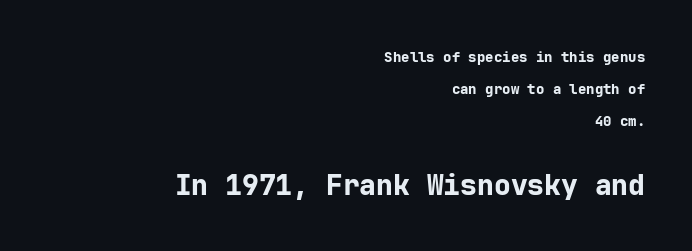
{"serif": "no", "italic": "no", "bold": "yes", "weight": "bold", "width": "normal", "stroke_contrast": "low", "x_height": "medium", "underline": "no", "align": "right", "line_spacing": "loose", "line_spacing_ratio": 2.3, "letter_spacing": "normal", "letter_spacing_em": 0.0, "larger_block": "second", "size_ratio": 2.0, "glyph_px": 28}
